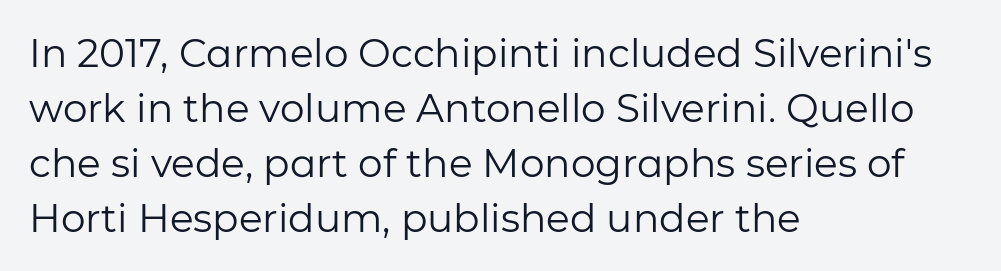
Q: Is the text bold? A: No.
Q: Is the text italic (slanted)? A: No, it is upright.
Q: Is the typeface a serif or a sans-serif typeface? A: Sans-serif.
Q: Is the text underlined? A: No.
Q: How is the paragraph aligned? A: Left-aligned.
Q: Is the spacing between letters normal or unusually wide? A: Normal.
Q: Is the spacing between lines tight, normal or loose? A: Normal.
Q: Width (condensed, normal, or wide)? A: Normal.
Q: Stroke contrast? A: Low.
Q: x-height? A: Medium.
Q: Monospaced? A: No.
